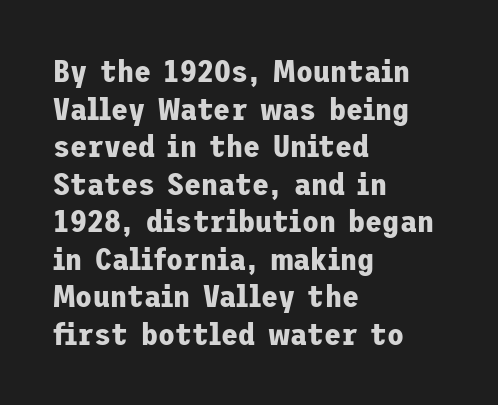
The image shows 31 px bold sans-serif type, upright; set left-aligned, line spacing 1.21x, normal letter spacing, not underlined; low stroke contrast and a medium x-height.
